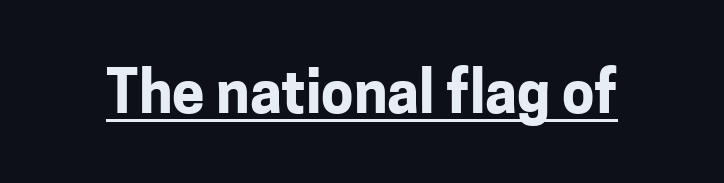
Has an underline been added? It has. The lettering stays uniformly vertical, giving the passage a roman look. Is this a fixed-width face? No — the glyphs have proportional, varying widths. Letter spacing: default. Letterform terminals end flat and unadorned throughout the passage.
